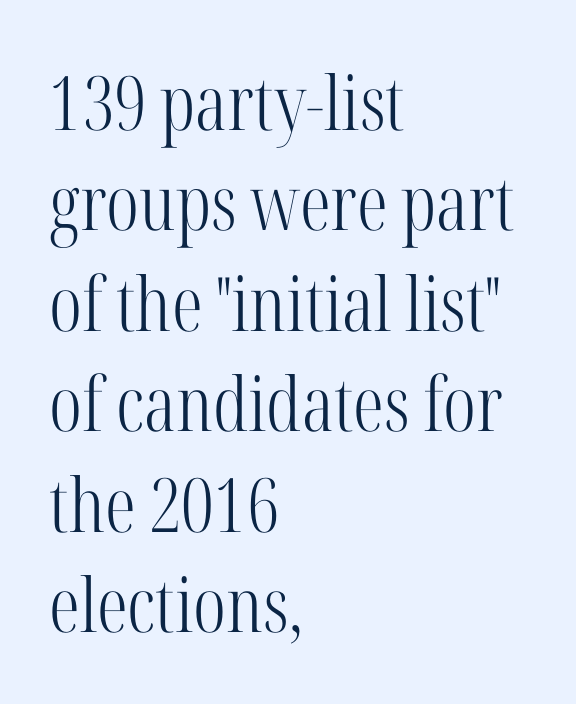
Letterform terminals end in serifs throughout the passage. In terms of posture, this sample is upright. Varying glyph widths throughout — classic text-font behaviour. Short and long lines alike share a common starting point at left. Tracking here is standard; glyphs follow each other at the usual distance. A light-to-regular cut is what we see here.
